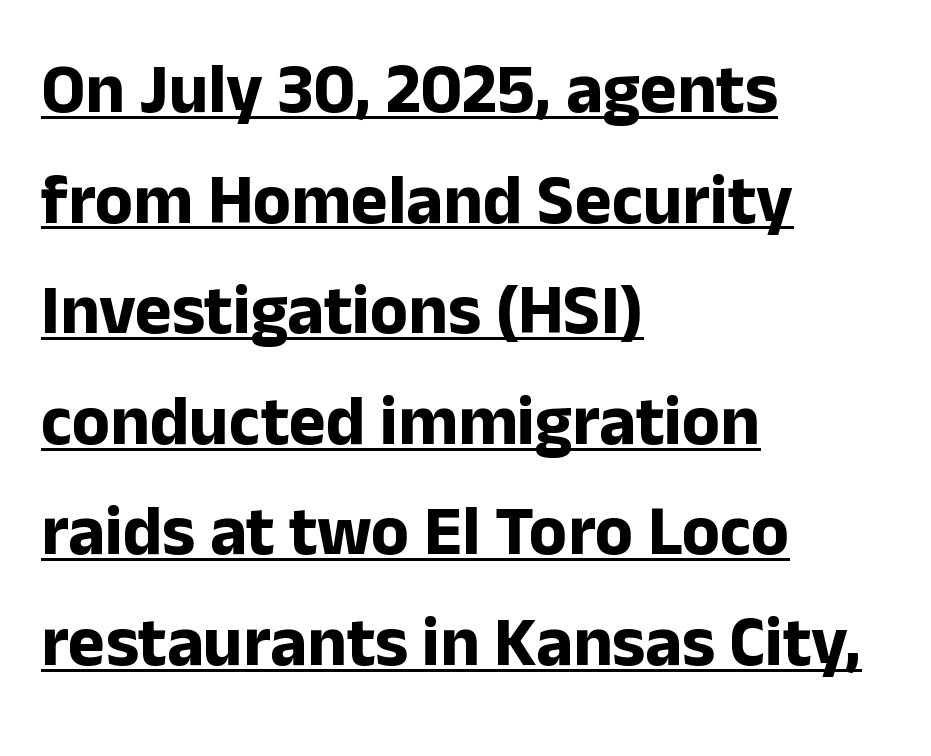
{"serif": "no", "italic": "no", "bold": "yes", "weight": "bold", "width": "normal", "stroke_contrast": "low", "x_height": "medium", "monospaced": "no", "underline": "yes", "align": "left", "line_spacing": "normal", "line_spacing_ratio": 1.58, "letter_spacing": "normal", "letter_spacing_em": 0.0, "glyph_px": 70}
